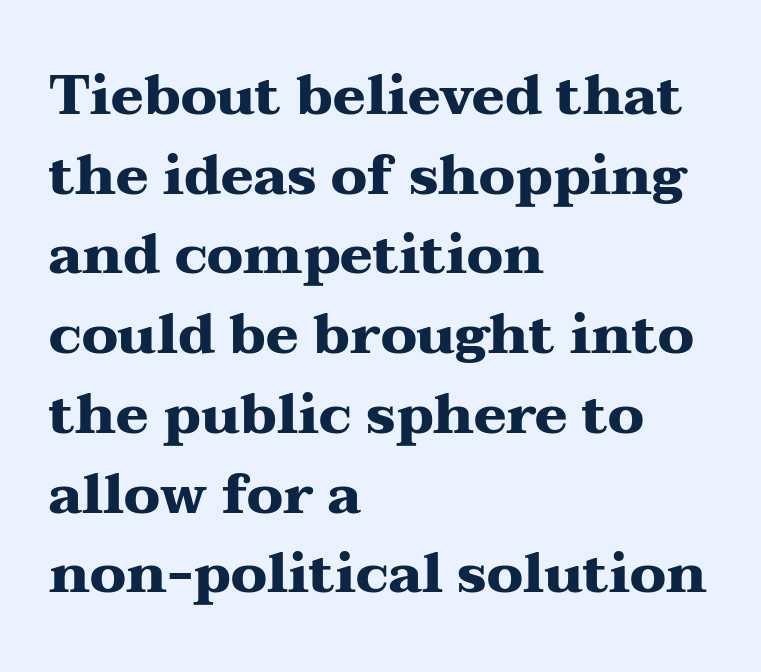
The image shows 55 px heavy, wide serif type, upright; set left-aligned, normal line spacing (1.45x), normal letter spacing, not underlined; medium stroke contrast and a medium x-height.
